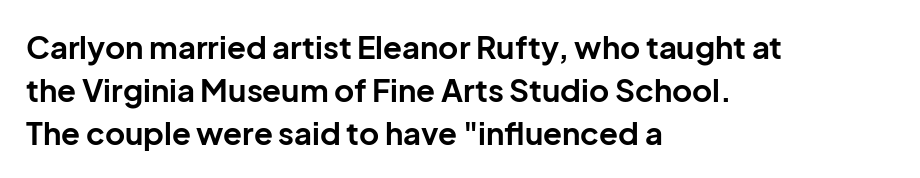
Here the designer chose a conventional face with non-uniform glyph widths. Normally led — the rows are evenly, conventionally spaced. These lines stack with their left ends in a neat column. The letters stand straight up with perfectly vertical stems. This sample uses plain, unmodified letter spacing. The glyphs are unaccompanied by any horizontal stroke below them.
